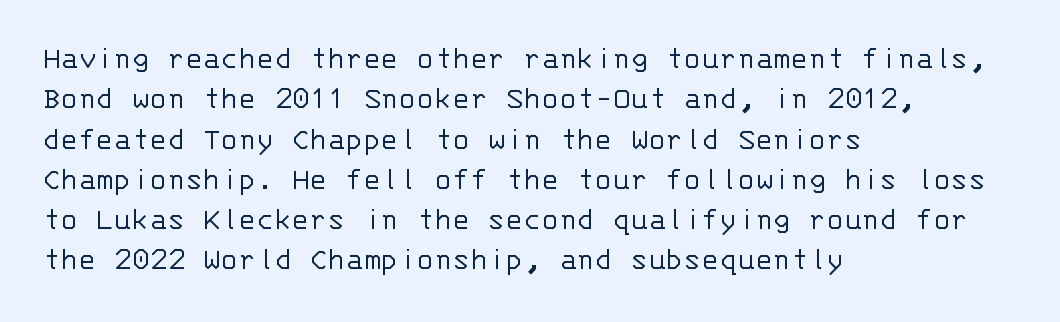
The image shows 33 px light sans-serif type, upright, monospaced; set left-aligned, line spacing 1.22x, normal letter spacing, not underlined; low stroke contrast and a large x-height.
